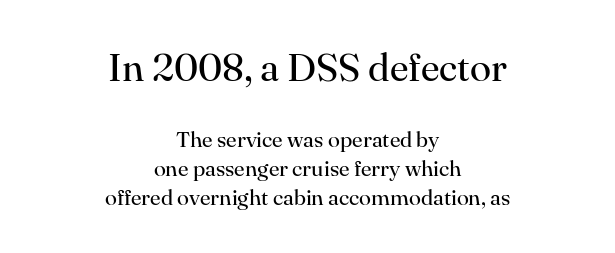
The image shows 39 px regular-weight serif type, upright; set centered, normal line spacing (1.32x), normal letter spacing, not underlined; the first (top) block is 1.77x larger; high stroke contrast and a small x-height.
